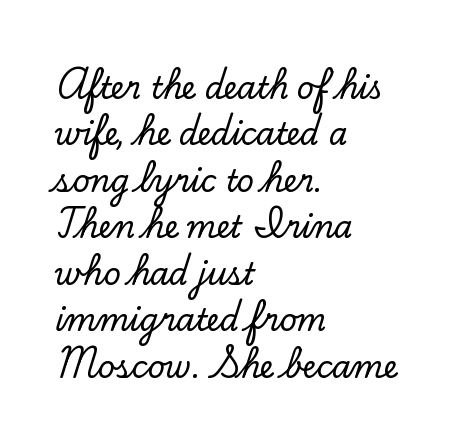
Q: Is the text italic (slanted)? A: Yes.
Q: Is the typeface a serif or a sans-serif typeface? A: Serif.
Q: Is the text underlined? A: No.
Q: How is the paragraph aligned? A: Left-aligned.
Q: Is the spacing between letters normal or unusually wide? A: Normal.
Q: Is the spacing between lines tight, normal or loose? A: Normal.
Q: Width (condensed, normal, or wide)? A: Normal.
Q: Stroke contrast? A: Low.
Q: x-height? A: Small.
Q: Monospaced? A: No.
